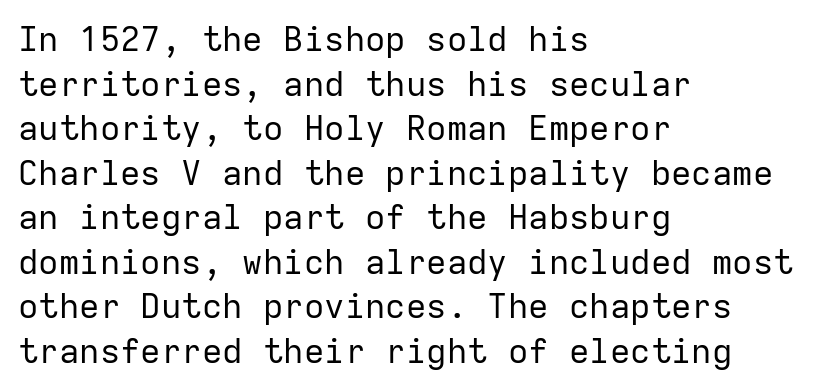
{"serif": "no", "italic": "no", "bold": "no", "weight": "regular", "width": "normal", "stroke_contrast": "low", "x_height": "medium", "monospaced": "yes", "underline": "no", "align": "left", "line_spacing": "normal", "line_spacing_ratio": 1.31, "letter_spacing": "normal", "letter_spacing_em": 0.0, "glyph_px": 34}
